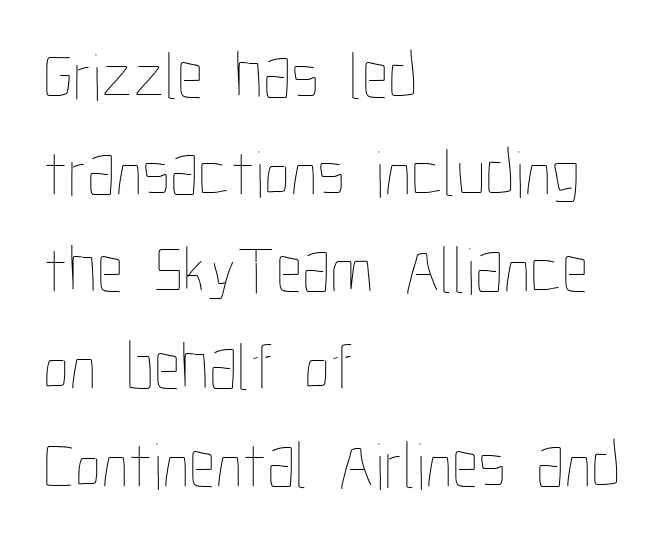
Q: Is the text bold? A: No.
Q: Is the text italic (slanted)? A: No, it is upright.
Q: Is the text underlined? A: No.
Q: How is the paragraph aligned? A: Left-aligned.
Q: Is the spacing between letters normal or unusually wide? A: Normal.
Q: Is the spacing between lines tight, normal or loose? A: Normal.
Q: Width (condensed, normal, or wide)? A: Condensed.
Q: Stroke contrast? A: Low.
Q: x-height? A: Medium.
Q: Monospaced? A: No.
